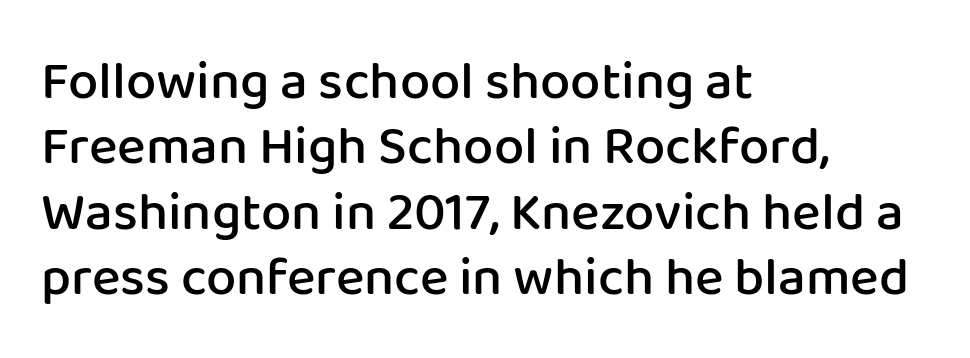
Q: Is the text bold? A: Semi-bold.
Q: Is the text italic (slanted)? A: No, it is upright.
Q: Is the typeface a serif or a sans-serif typeface? A: Sans-serif.
Q: Is the text underlined? A: No.
Q: How is the paragraph aligned? A: Left-aligned.
Q: Is the spacing between letters normal or unusually wide? A: Normal.
Q: Width (condensed, normal, or wide)? A: Normal.
Q: Stroke contrast? A: Low.
Q: x-height? A: Medium.
Q: Monospaced? A: No.
